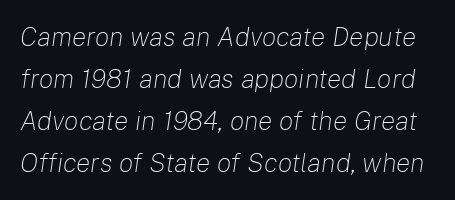
The image shows 27 px text type, italic (leaning right); set normal line spacing (1.56x), normal letter spacing, not underlined.
